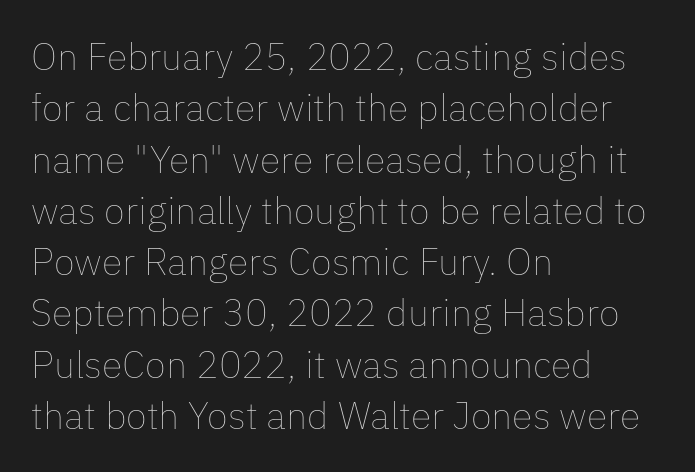
Horizontally, the lines are justified to the leading edge only. Weight: regular or lighter. Underlining? Definitely not there. You could not count columns in this text — the font is proportionally spaced. A normal amount of white space separates one row of letters from the next.
